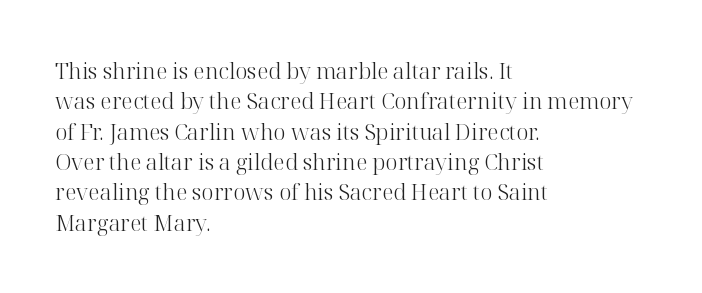
{"italic": "no", "bold": "no", "underline": "no", "align": "left", "line_spacing": "normal", "line_spacing_ratio": 1.38, "letter_spacing": "normal", "letter_spacing_em": 0.0, "glyph_px": 22}
